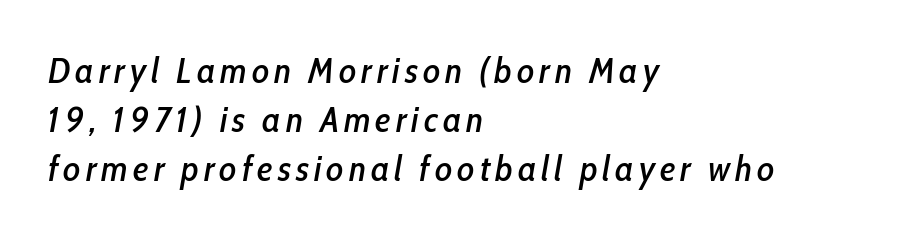
The image shows 36 px condensed type, italic (leaning right); set left-aligned, normal line spacing (1.36x), not underlined; low stroke contrast and a medium x-height.
